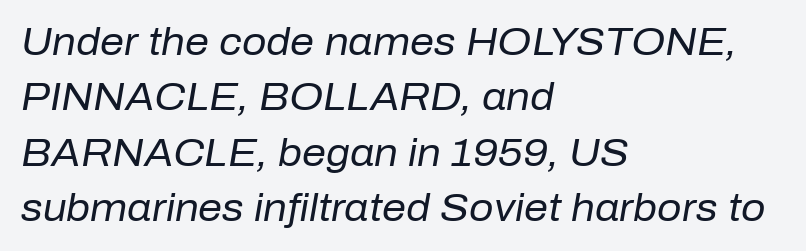
Q: Is the text bold? A: No.
Q: Is the text italic (slanted)? A: Yes, it leans right by about 10 degrees.
Q: Is the text underlined? A: No.
Q: How is the paragraph aligned? A: Left-aligned.
Q: Is the spacing between letters normal or unusually wide? A: Normal.
Q: Is the spacing between lines tight, normal or loose? A: Normal.
Q: Width (condensed, normal, or wide)? A: Normal.
Q: Stroke contrast? A: Low.
Q: x-height? A: Medium.
Q: Monospaced? A: No.
